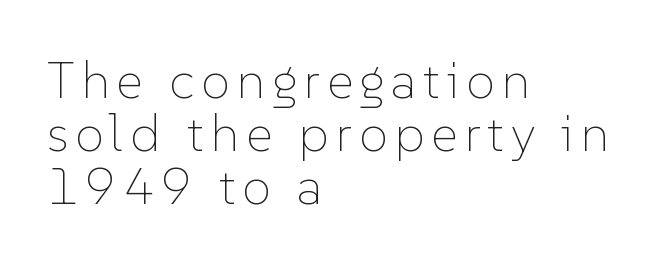
Proportional: the letters do not fall into vertical columns. Ordinary non-slanted type is in use. Each new line begins almost immediately beneath the previous one. Reading down the block, your eye returns to a fixed left position each line.
